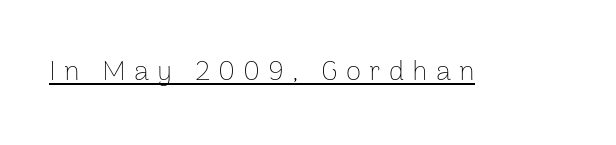
{"serif": "no", "italic": "no", "bold": "no", "weight": "thin", "width": "normal", "stroke_contrast": "low", "x_height": "medium", "monospaced": "no", "underline": "yes", "letter_spacing": "wide", "letter_spacing_em": 0.29, "glyph_px": 28}
